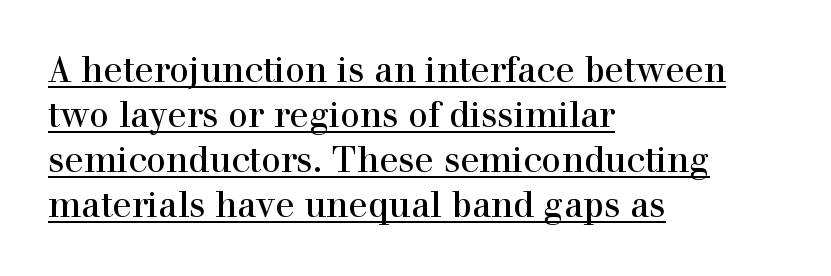
{"serif": "yes", "italic": "no", "width": "normal", "x_height": "medium", "monospaced": "no", "underline": "yes", "align": "left", "line_spacing": "normal", "line_spacing_ratio": 1.29, "letter_spacing": "normal", "letter_spacing_em": 0.0, "glyph_px": 35}
